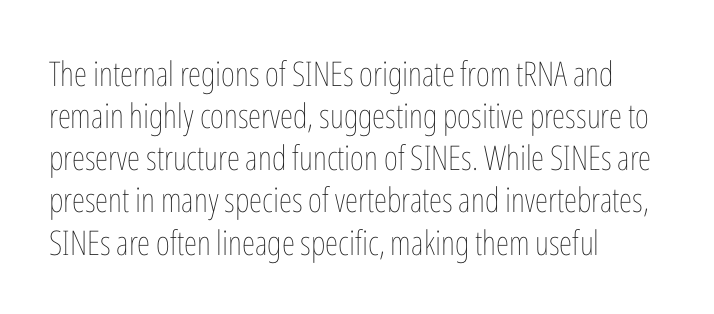
Horizontally, the lines are justified to the leading edge only. The letters advance in unequal steps, a hallmark of proportional type. Check under the words: just untouched page. Every character sits straight up, as roman type does.
